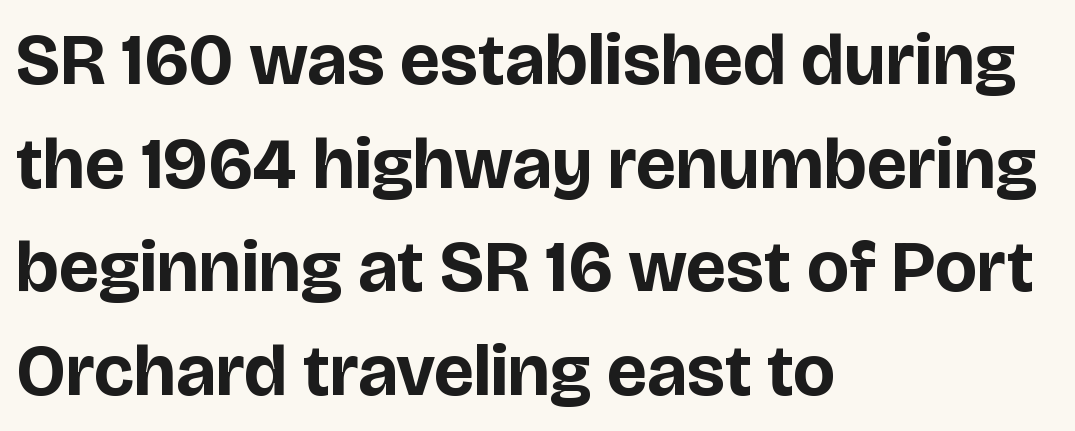
Q: Is the text bold? A: Yes.
Q: Is the text italic (slanted)? A: No, it is upright.
Q: Is the typeface a serif or a sans-serif typeface? A: Sans-serif.
Q: Is the text underlined? A: No.
Q: How is the paragraph aligned? A: Left-aligned.
Q: Is the spacing between letters normal or unusually wide? A: Normal.
Q: Is the spacing between lines tight, normal or loose? A: Normal.
Q: Width (condensed, normal, or wide)? A: Normal.
Q: Stroke contrast? A: Low.
Q: x-height? A: Large.
Q: Monospaced? A: No.
